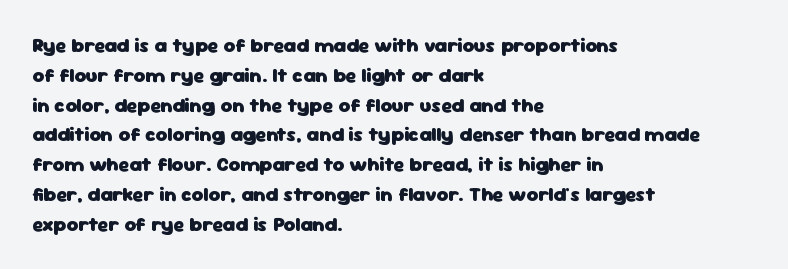
Q: Is the text bold? A: Yes.
Q: Is the text italic (slanted)? A: No, it is upright.
Q: Is the text underlined? A: No.
Q: How is the paragraph aligned? A: Left-aligned.
Q: Is the spacing between letters normal or unusually wide? A: Normal.
Q: Is the spacing between lines tight, normal or loose? A: Normal.
